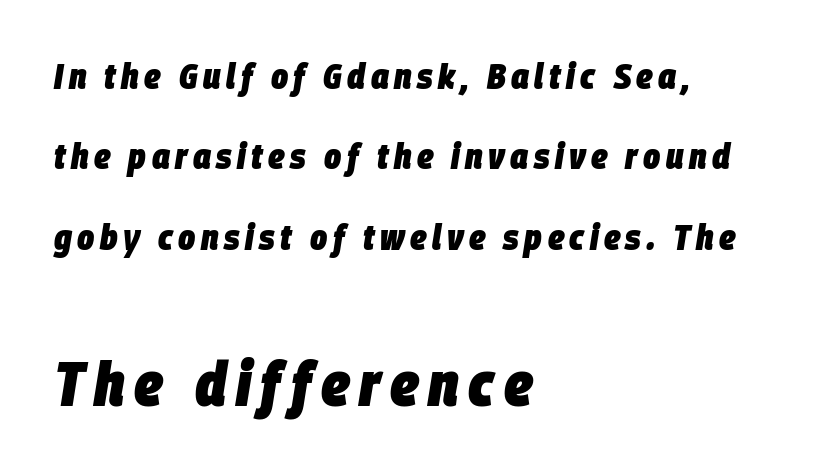
These lines are rendered in a variable-pitch font. Summary of weight: heavy, a full bold. No word sits above an underline. Each line starts at the same left margin while the right side varies. If you drew a line through each stem, it would be angled. Between these two stacked blocks, the lower one wins on size.
